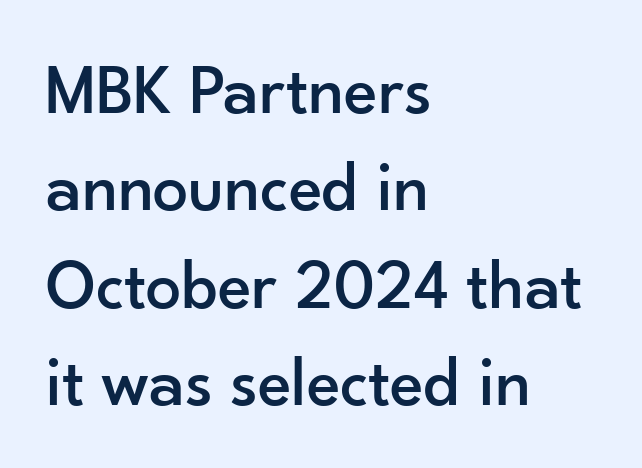
Q: Is the text italic (slanted)? A: No, it is upright.
Q: Is the typeface a serif or a sans-serif typeface? A: Sans-serif.
Q: Is the text underlined? A: No.
Q: How is the paragraph aligned? A: Left-aligned.
Q: Is the spacing between letters normal or unusually wide? A: Normal.
Q: Is the spacing between lines tight, normal or loose? A: Normal.
Q: Width (condensed, normal, or wide)? A: Normal.
Q: Stroke contrast? A: Low.
Q: x-height? A: Small.
Q: Monospaced? A: No.
